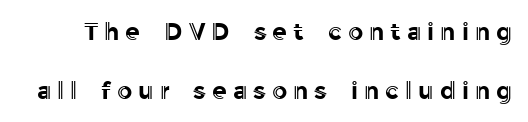
The image shows 24 px text type, upright; set loose line spacing (2.44x), unusually wide letter spacing (+0.25 em), not underlined.
